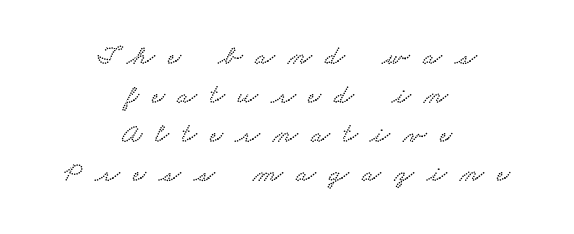
The image shows 28 px wide serif type; set centered, normal line spacing (1.39x), unusually wide letter spacing (+0.47 em), not underlined; low stroke contrast and a small x-height.
